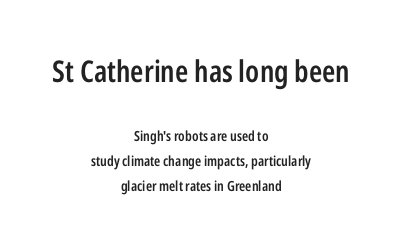
Reading down the block, each line starts at a different indent, mirrored at its end. Does the bottom block carry the larger type? No, the top block does. Each letter's strokes conclude bluntly, with no projecting serifs. The space beneath each line is pristine and unruled.
